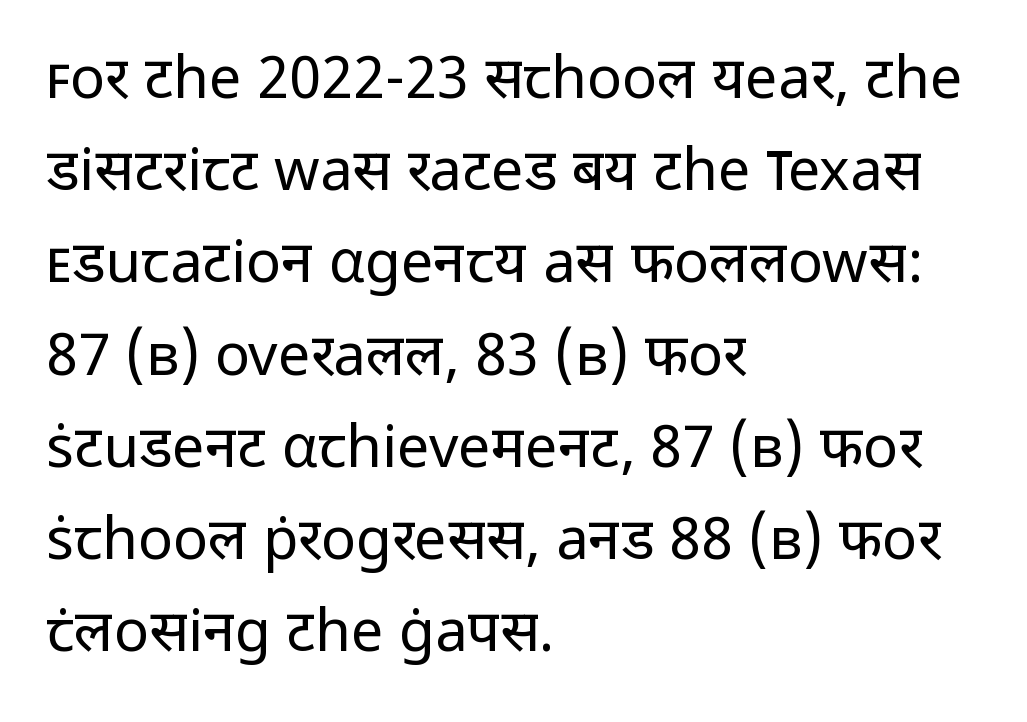
The image shows 58 px regular-weight sans-serif type, upright; set left-aligned, normal line spacing (1.59x), normal letter spacing, not underlined; low stroke contrast and a medium x-height.
